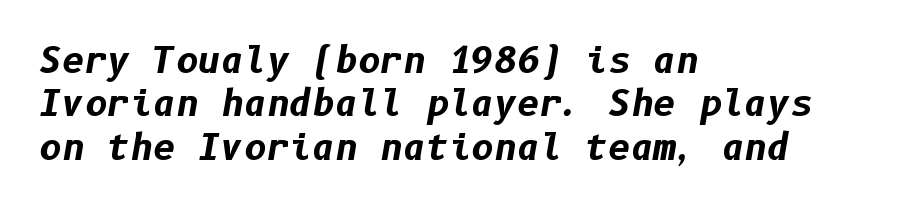
The image shows 35 px bold type, italic (leaning right); set left-aligned, line spacing 1.24x, normal letter spacing, not underlined; low stroke contrast and a medium x-height.
